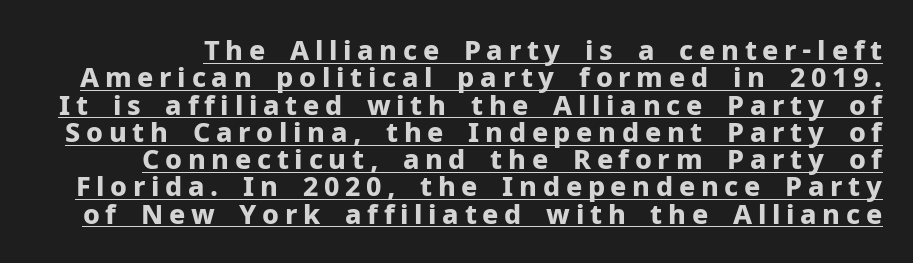
{"italic": "no", "bold": "yes", "underline": "yes", "line_spacing": "tight", "line_spacing_ratio": 1.01, "letter_spacing": "wide", "letter_spacing_em": 0.21, "glyph_px": 27}
